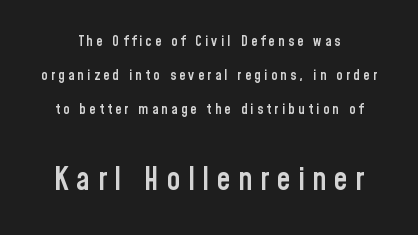
A typesetter would call this leading open, well beyond the default. Descender tails drop into unmarked territory. You could not count columns in this text — the font is proportionally spaced. Typesetter's note — lower block bumped up in size, upper block left smaller. This is sans-serif lettering, the kind often seen on screens and signage.
